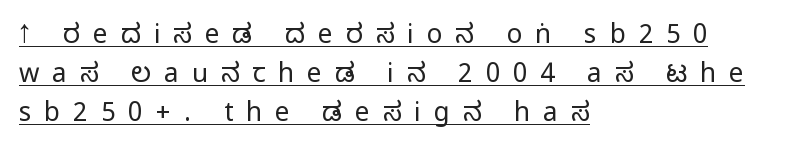
The image shows 26 px text type, upright; set left-aligned, normal line spacing (1.5x), unusually wide letter spacing (+0.5 em), underlined.
